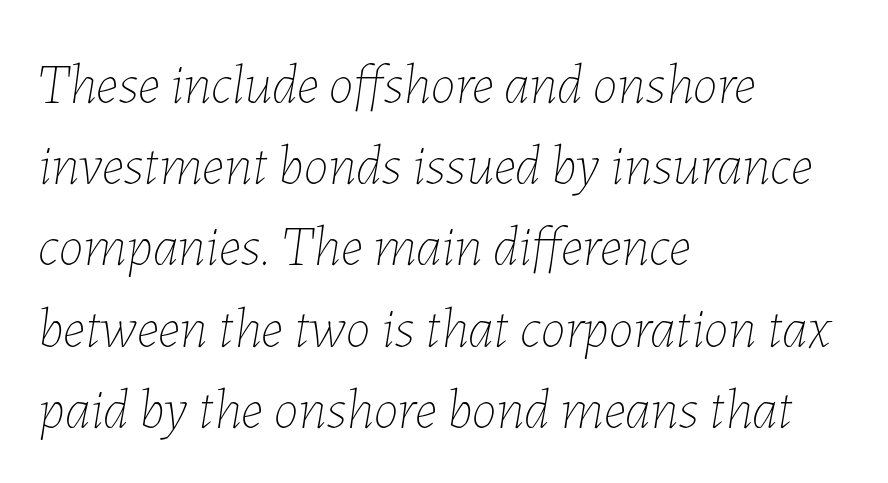
The image shows 56 px thin type, italic (leaning right); set left-aligned, normal line spacing (1.45x), normal letter spacing, not underlined; low stroke contrast and a medium x-height.
